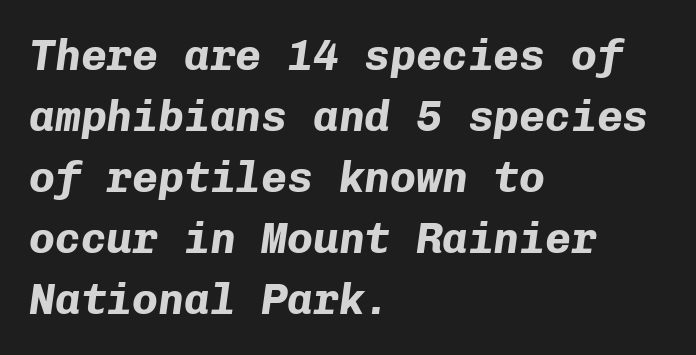
The image shows 43 px bold type, italic (leaning right), monospaced; set left-aligned, normal line spacing (1.42x), normal letter spacing, not underlined; low stroke contrast and a medium x-height.
